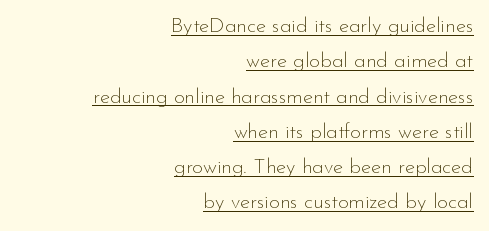
The passage shown stacks its lines at a standard gap. Look at the tracking — it's just the regular setting, nothing added. Like a heading marked for emphasis, these lines bear an underscore. Horizontal alignment here is rightward, an uncommon choice for prose.
